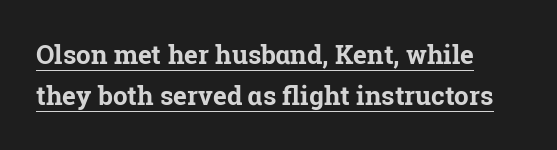
Q: Is the text bold? A: Yes.
Q: Is the text italic (slanted)? A: No, it is upright.
Q: Is the text underlined? A: Yes.
Q: Is the spacing between letters normal or unusually wide? A: Normal.
Q: Is the spacing between lines tight, normal or loose? A: Normal.
